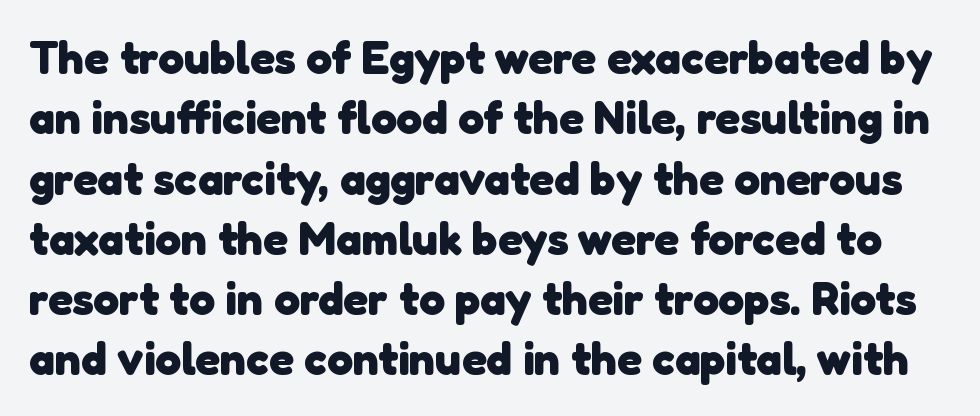
The image shows 46 px heavy sans-serif type; set normal line spacing (1.31x), normal letter spacing, not underlined; low stroke contrast and a medium x-height.
